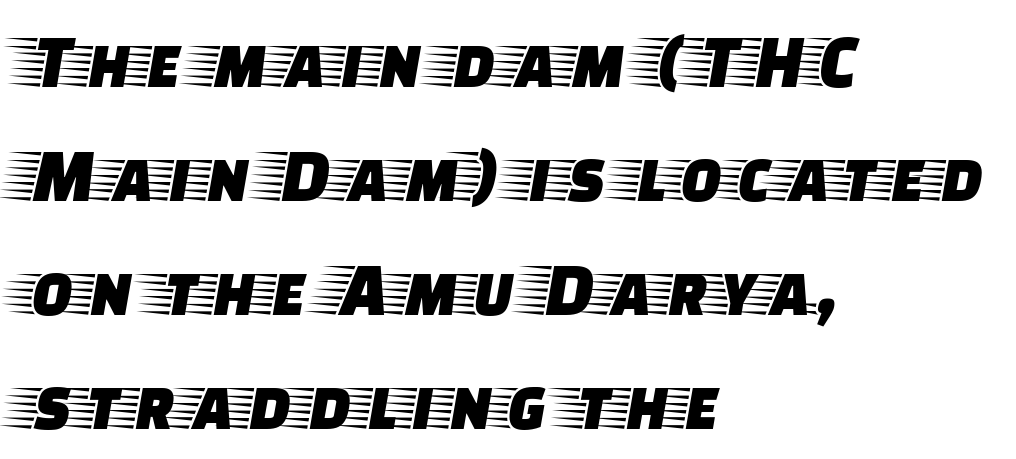
The image shows 77 px wide serif type; set left-aligned, normal line spacing (1.48x), normal letter spacing, not underlined; low stroke contrast and a large x-height.
